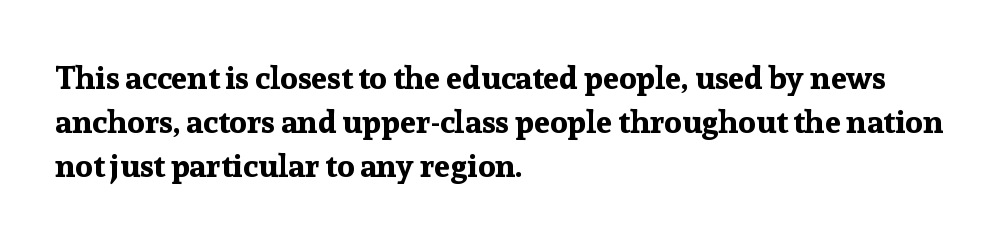
Standard letterfit; no display-style spreading of the glyphs. Leading: standard. The typesetting leans heavy: a genuine bold. The text was rendered using a seriffed face with decorative stroke endings. Letters rest on an invisible, unmarked baseline.
